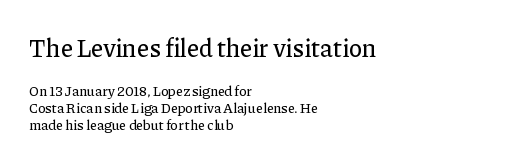
The image shows 25 px text type, upright; set left-aligned, line spacing 1.23x, normal letter spacing, not underlined; the first (top) block is 1.79x larger.
